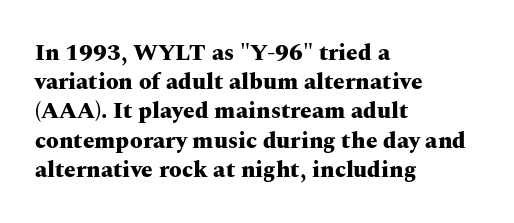
The image shows 23 px bold type, upright; set left-aligned, normal line spacing (1.27x), normal letter spacing, not underlined.
